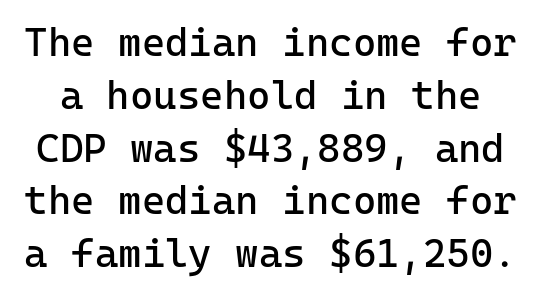
{"serif": "no", "italic": "no", "bold": "no", "weight": "regular", "width": "normal", "stroke_contrast": "low", "x_height": "medium", "monospaced": "yes", "underline": "no", "line_spacing": "normal", "line_spacing_ratio": 1.32, "letter_spacing": "normal", "letter_spacing_em": 0.0, "glyph_px": 40}
